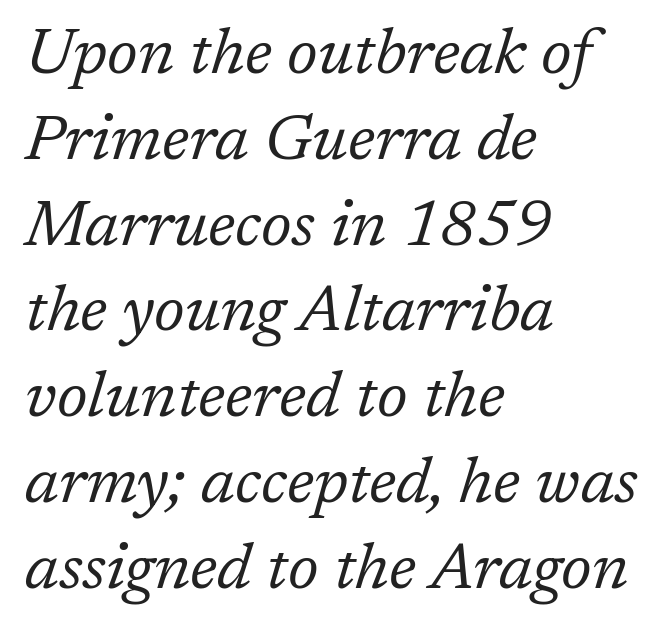
{"serif": "yes", "italic": "yes", "lean": "right", "slant_degrees": 17, "bold": "no", "weight": "regular", "width": "normal", "stroke_contrast": "low", "x_height": "medium", "monospaced": "no", "underline": "no", "align": "left", "line_spacing": "normal", "line_spacing_ratio": 1.34, "letter_spacing": "normal", "letter_spacing_em": 0.0, "glyph_px": 64}
